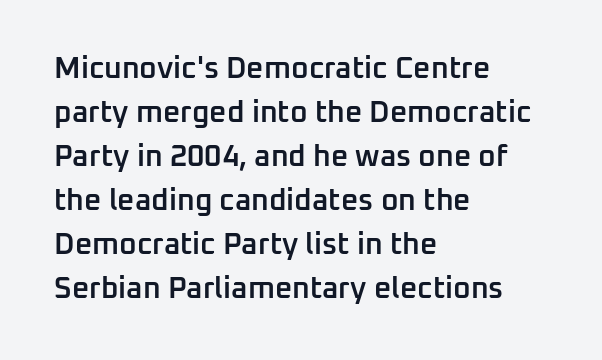
The image shows 30 px semibold sans-serif type, upright; set left-aligned, normal line spacing (1.47x), normal letter spacing, not underlined; low stroke contrast and a medium x-height.
